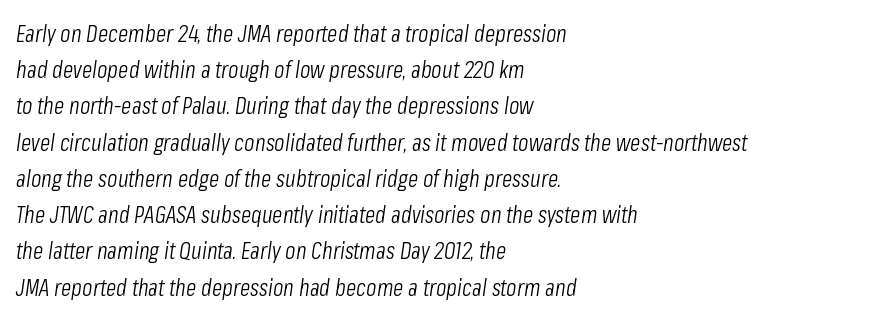
What's the leading like? Ordinary, nothing unusual. Emphasis-style slanted type is in use. The passage is arranged the way most books set body copy — flush left. No chunkiness to these letters — they're not bold. Standard letterfit; no display-style spreading of the glyphs. The zone under the glyphs is completely vacant.
